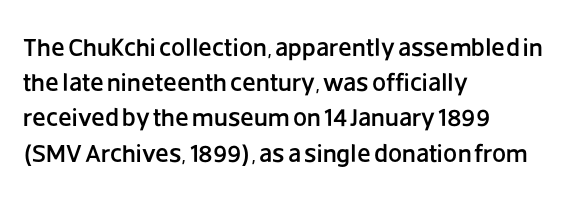
Q: Is the text italic (slanted)? A: No, it is upright.
Q: Is the text underlined? A: No.
Q: How is the paragraph aligned? A: Left-aligned.
Q: Is the spacing between letters normal or unusually wide? A: Normal.
Q: Is the spacing between lines tight, normal or loose? A: Normal.
